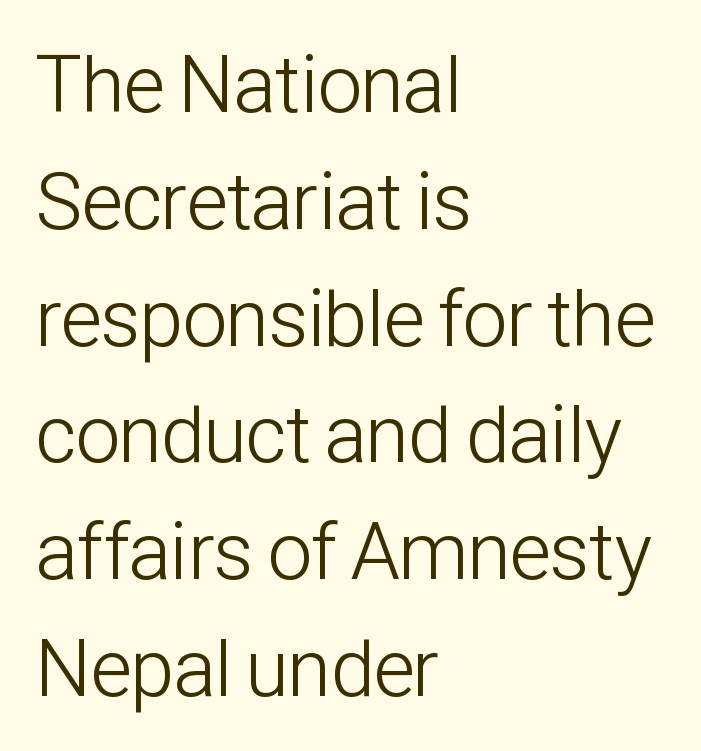
Q: Is the text bold? A: No.
Q: Is the text italic (slanted)? A: No, it is upright.
Q: Is the typeface a serif or a sans-serif typeface? A: Sans-serif.
Q: Is the text underlined? A: No.
Q: How is the paragraph aligned? A: Left-aligned.
Q: Is the spacing between letters normal or unusually wide? A: Normal.
Q: Is the spacing between lines tight, normal or loose? A: Normal.
Q: Width (condensed, normal, or wide)? A: Condensed.
Q: Stroke contrast? A: Low.
Q: x-height? A: Medium.
Q: Monospaced? A: No.
